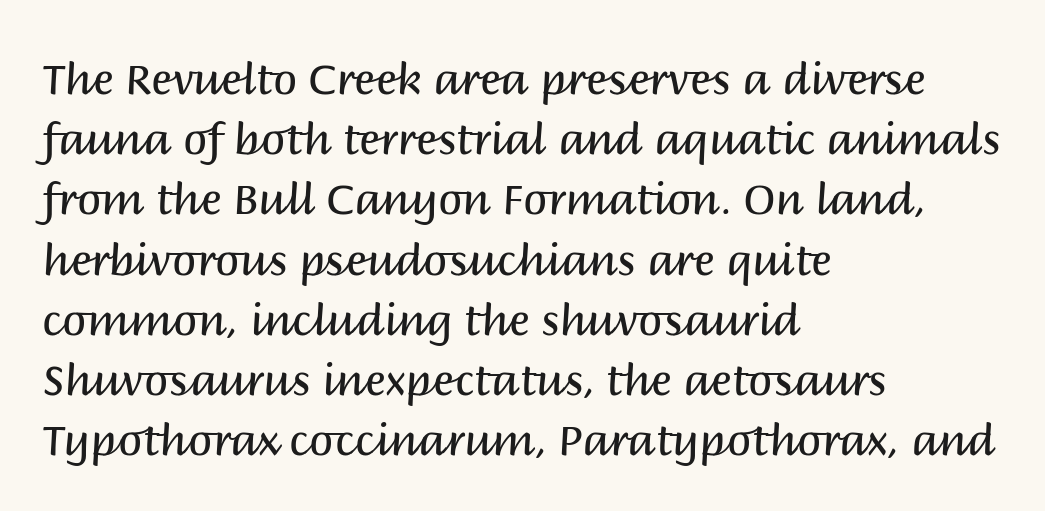
Think of a printed novel: that variable character pitch is what you see here. The setting favours the left margin, as ordinary paragraphs usually do. The font family rendered here belongs to the sans-serif group. This rendering leaves character spacing at its baseline value.
